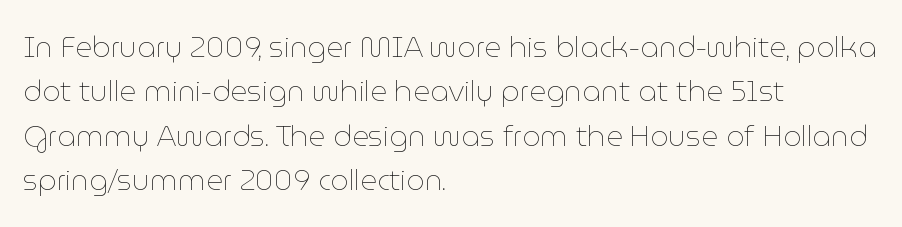
The baseline area is clear. These lines sit exactly where default settings would place them. The ragged edge is on the right, which tells us the setting is flush left. Every character sits straight up, as roman type does. Stems here are at most as thick as an everyday book face. Varying glyph widths throughout — classic text-font behaviour.
